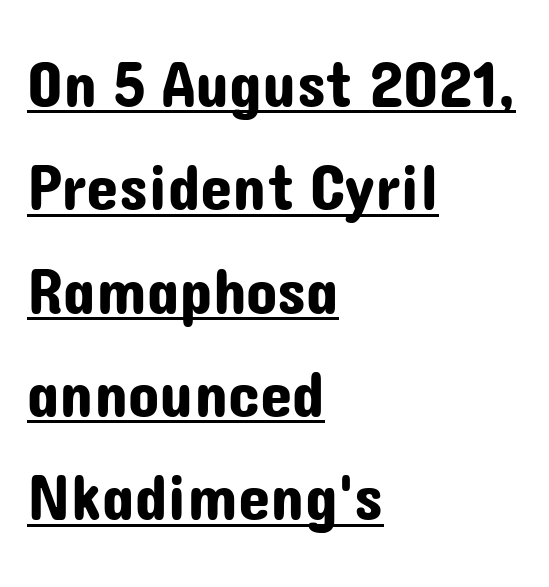
{"serif": "no", "italic": "no", "width": "normal", "stroke_contrast": "low", "x_height": "medium", "monospaced": "no", "underline": "yes", "align": "left", "line_spacing": "normal", "line_spacing_ratio": 1.59, "letter_spacing": "normal", "letter_spacing_em": 0.0, "glyph_px": 65}
